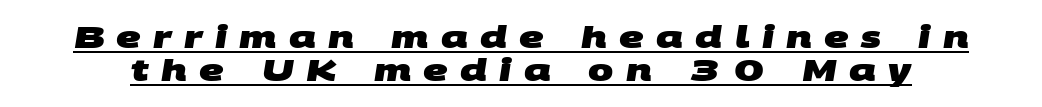
{"serif": "no", "bold": "yes", "weight": "heavy", "width": "wide", "stroke_contrast": "medium", "x_height": "large", "monospaced": "no", "underline": "yes", "line_spacing": "tight", "line_spacing_ratio": 1.11, "letter_spacing": "wide", "letter_spacing_em": 0.41, "glyph_px": 30}
